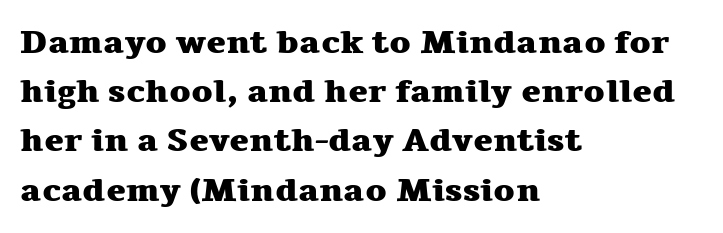
Set as a true bold cut, around the 700 mark. Successive baselines arrive at the customary interval. Notice how the stems are strictly vertical — no italics here. Look at the tracking — it's just the regular setting, nothing added. Is this a fixed-width face? No — the glyphs have proportional, varying widths.
